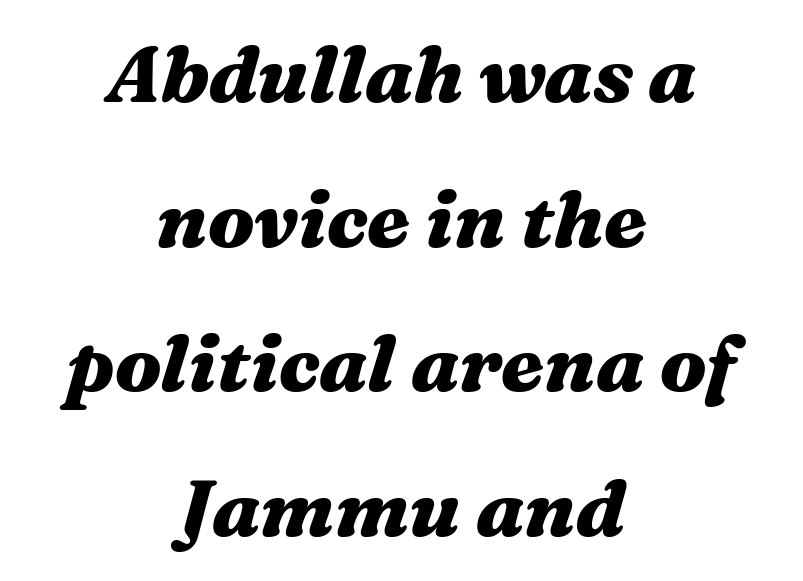
The image shows 79 px heavy, wide type, italic (leaning right); set centered, line spacing 1.83x, normal letter spacing, not underlined; medium stroke contrast and a medium x-height.
